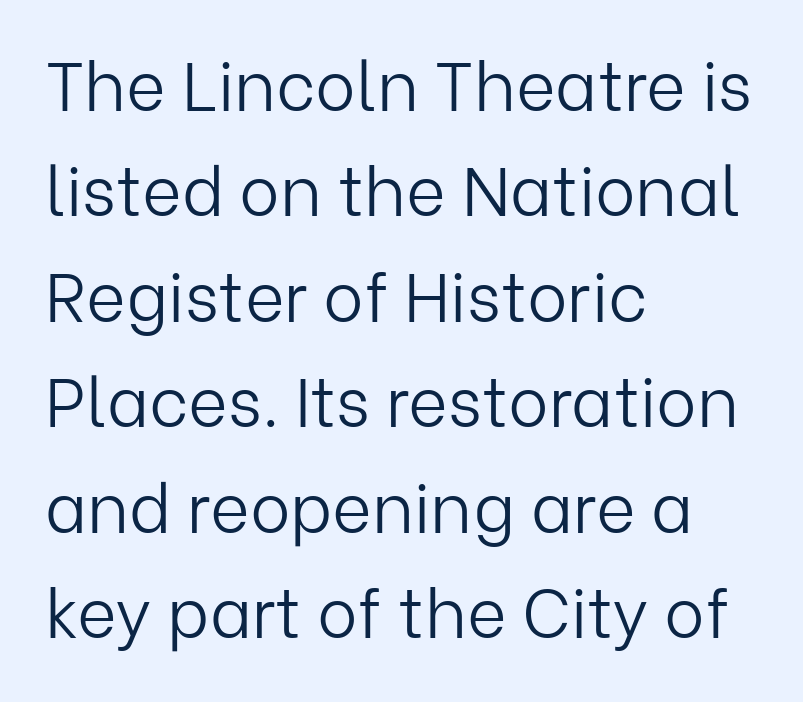
The image shows 68 px light sans-serif type, upright; set left-aligned, normal line spacing (1.55x), normal letter spacing, not underlined; low stroke contrast and a medium x-height.
